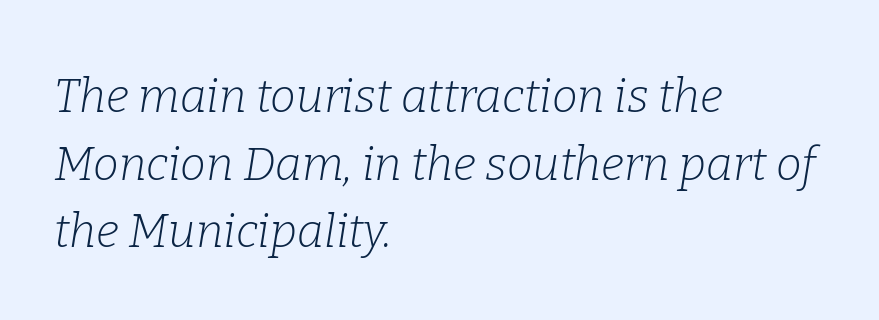
Q: Is the text bold? A: No.
Q: Is the text italic (slanted)? A: Yes, it leans right by about 9 degrees.
Q: Is the typeface a serif or a sans-serif typeface? A: Serif.
Q: Is the text underlined? A: No.
Q: How is the paragraph aligned? A: Left-aligned.
Q: Is the spacing between letters normal or unusually wide? A: Normal.
Q: Is the spacing between lines tight, normal or loose? A: Normal.
Q: Width (condensed, normal, or wide)? A: Normal.
Q: Stroke contrast? A: Low.
Q: x-height? A: Medium.
Q: Monospaced? A: No.
